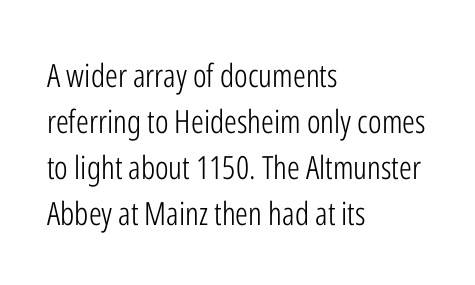
Q: Is the text bold? A: No.
Q: Is the text italic (slanted)? A: No, it is upright.
Q: Is the typeface a serif or a sans-serif typeface? A: Sans-serif.
Q: Is the text underlined? A: No.
Q: How is the paragraph aligned? A: Left-aligned.
Q: Is the spacing between letters normal or unusually wide? A: Normal.
Q: Is the spacing between lines tight, normal or loose? A: Normal.
Q: Width (condensed, normal, or wide)? A: Condensed.
Q: Stroke contrast? A: Low.
Q: x-height? A: Medium.
Q: Monospaced? A: No.
